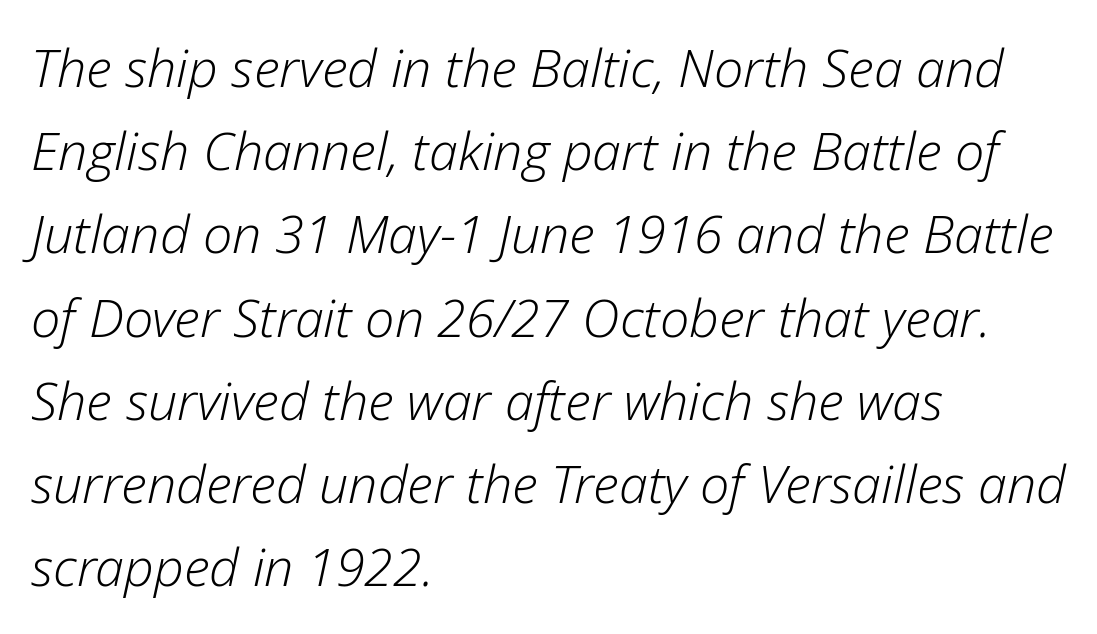
{"italic": "yes", "lean": "right", "slant_degrees": 12, "bold": "no", "weight": "light", "width": "normal", "stroke_contrast": "low", "x_height": "medium", "monospaced": "no", "underline": "no", "align": "left", "line_spacing": "normal", "line_spacing_ratio": 1.6, "letter_spacing": "normal", "letter_spacing_em": 0.0, "glyph_px": 52}
